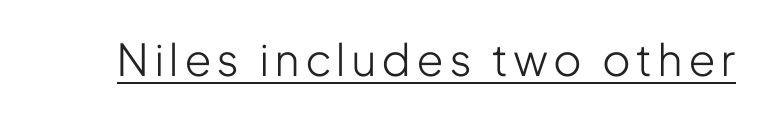
The image shows 44 px light, condensed sans-serif type, upright; set underlined; low stroke contrast and a medium x-height.
